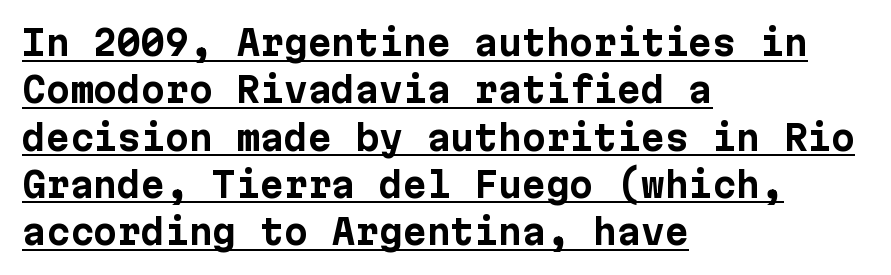
{"serif": "no", "italic": "no", "bold": "yes", "weight": "bold", "width": "normal", "stroke_contrast": "low", "x_height": "medium", "underline": "yes", "align": "left", "line_spacing": "normal", "line_spacing_ratio": 1.39, "letter_spacing": "normal", "letter_spacing_em": 0.0, "glyph_px": 34}
